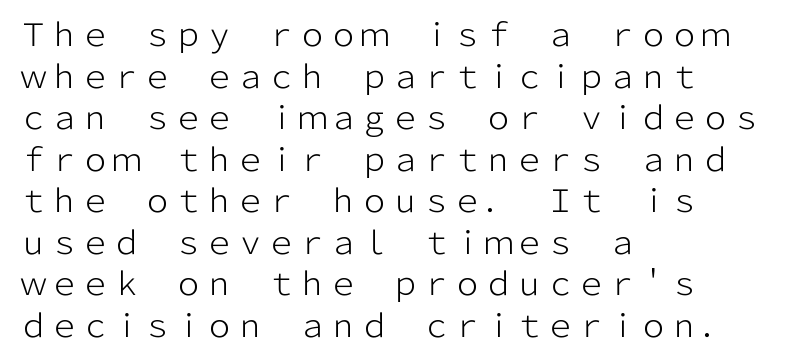
Q: Is the text bold? A: No.
Q: Is the text italic (slanted)? A: No, it is upright.
Q: Is the typeface a serif or a sans-serif typeface? A: Sans-serif.
Q: Is the text underlined? A: No.
Q: How is the paragraph aligned? A: Left-aligned.
Q: Is the spacing between letters normal or unusually wide? A: Normal.
Q: Is the spacing between lines tight, normal or loose? A: Normal.
Q: Width (condensed, normal, or wide)? A: Normal.
Q: Stroke contrast? A: Low.
Q: x-height? A: Medium.
Q: Monospaced? A: No.
